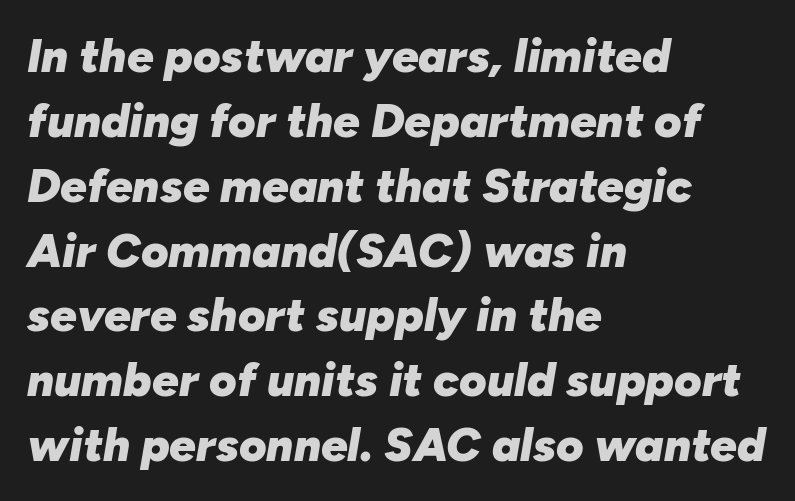
{"italic": "yes", "lean": "right", "slant_degrees": 10, "bold": "yes", "weight": "heavy", "width": "normal", "stroke_contrast": "low", "x_height": "medium", "monospaced": "no", "underline": "no", "align": "left", "line_spacing": "normal", "line_spacing_ratio": 1.38, "letter_spacing": "normal", "letter_spacing_em": 0.0, "glyph_px": 47}
